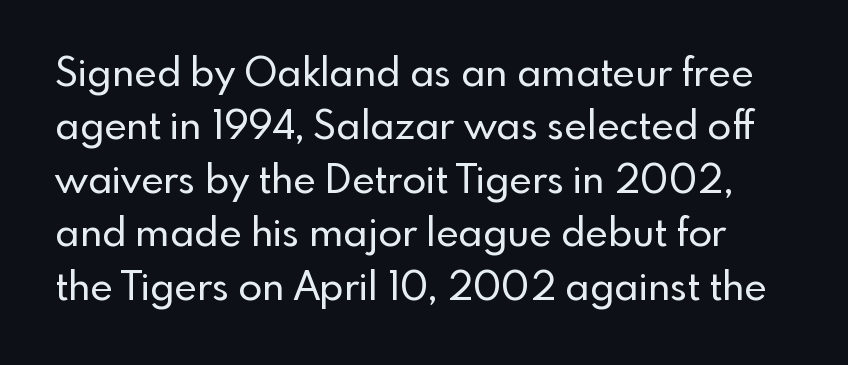
Q: Is the text italic (slanted)? A: No, it is upright.
Q: Is the typeface a serif or a sans-serif typeface? A: Sans-serif.
Q: Is the text underlined? A: No.
Q: Is the spacing between letters normal or unusually wide? A: Normal.
Q: Is the spacing between lines tight, normal or loose? A: Normal.
Q: Width (condensed, normal, or wide)? A: Normal.
Q: x-height? A: Small.
Q: Monospaced? A: No.
